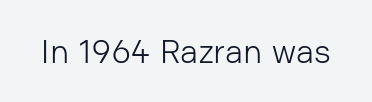
Letters have the restrained weight of plain body copy at most. This sample uses an upright cut, with every glyph sitting square on the baseline. Default kerning and tracking; the words read as compact shapes. The gap between lines stays unmarked.
